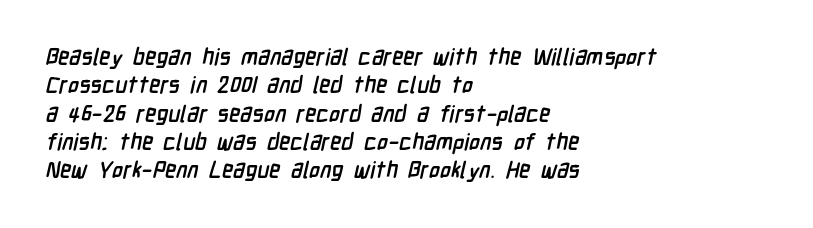
The image shows 23 px bold type; set left-aligned, line spacing 1.23x, normal letter spacing, not underlined.
